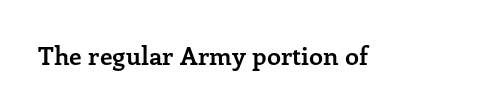
Q: Is the text bold? A: Yes.
Q: Is the text italic (slanted)? A: No, it is upright.
Q: Is the text underlined? A: No.
Q: Is the spacing between letters normal or unusually wide? A: Normal.
